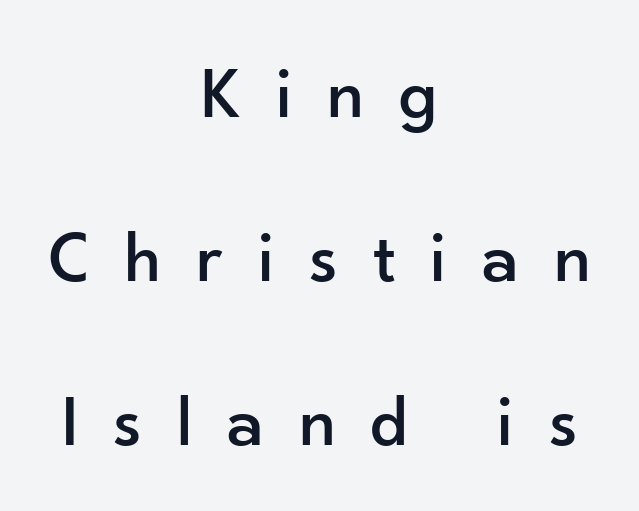
The tracking jumps out immediately: characters are airy and widely separated. If you measured baseline to baseline, you'd find a long distance. The baseline area is clear. A typesetter would label this face a sans. Every stem runs plumb, perpendicular to the baseline. Where is the straight margin? There isn't one; the lines are centered.
